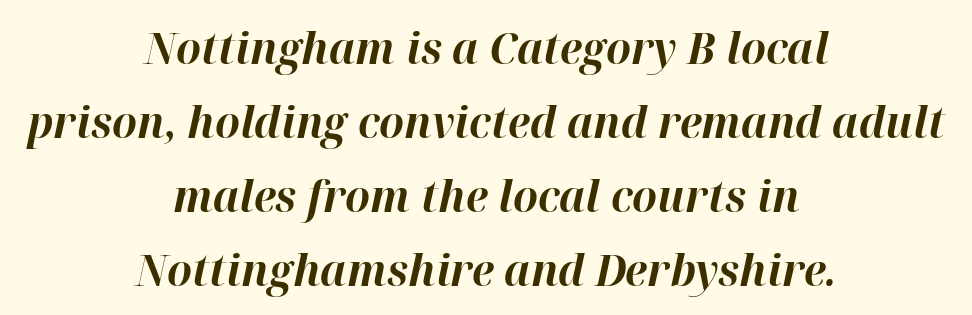
The font's italic variant was chosen for this text. Horizontal bands of white between lines are of average thickness. This sample has the flowing, uneven cadence of proportional lettering. The glyphs are unaccompanied by any horizontal stroke below them. Letter spacing: default. Is the type bold? Yes — the strokes are clearly thick and heavy.
